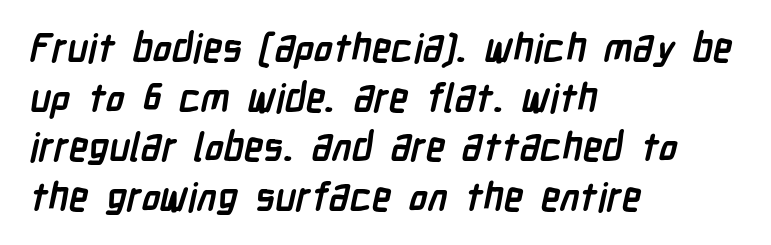
Q: Is the text bold? A: Yes.
Q: Is the typeface a serif or a sans-serif typeface? A: Sans-serif.
Q: Is the text underlined? A: No.
Q: How is the paragraph aligned? A: Left-aligned.
Q: Is the spacing between letters normal or unusually wide? A: Normal.
Q: Is the spacing between lines tight, normal or loose? A: Normal.
Q: Width (condensed, normal, or wide)? A: Condensed.
Q: Stroke contrast? A: Low.
Q: x-height? A: Medium.
Q: Monospaced? A: No.
